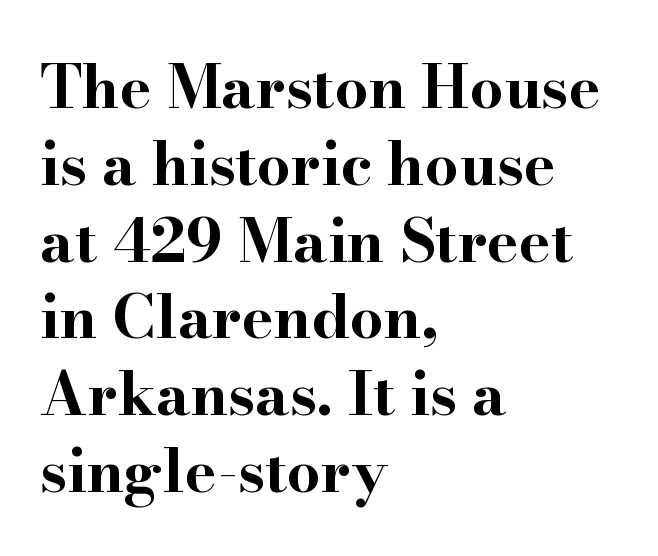
The image shows 60 px bold, wide serif type, upright; set left-aligned, normal line spacing (1.28x), normal letter spacing, not underlined; high stroke contrast and a small x-height.
